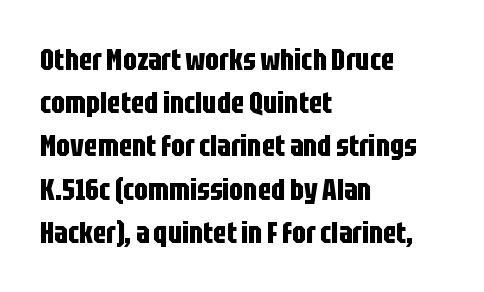
The image shows 30 px bold, condensed sans-serif type, upright; set left-aligned, normal line spacing (1.44x), normal letter spacing, not underlined; low stroke contrast and a large x-height.
